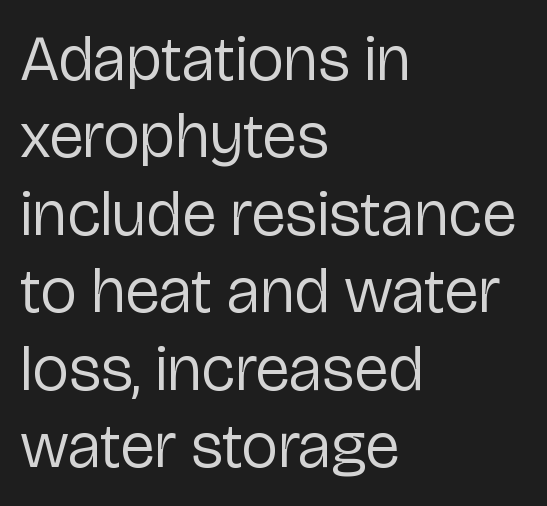
{"serif": "no", "italic": "no", "bold": "no", "weight": "regular", "width": "normal", "stroke_contrast": "low", "x_height": "medium", "monospaced": "no", "underline": "no", "align": "left", "line_spacing_ratio": 1.21, "letter_spacing": "normal", "letter_spacing_em": 0.0, "glyph_px": 64}
